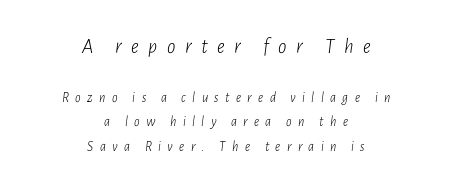
{"italic": "yes", "lean": "right", "slant_degrees": 7, "bold": "no", "underline": "no", "align": "center", "line_spacing_ratio": 1.76, "letter_spacing": "wide", "letter_spacing_em": 0.45, "larger_block": "first", "size_ratio": 1.5, "glyph_px": 21}
